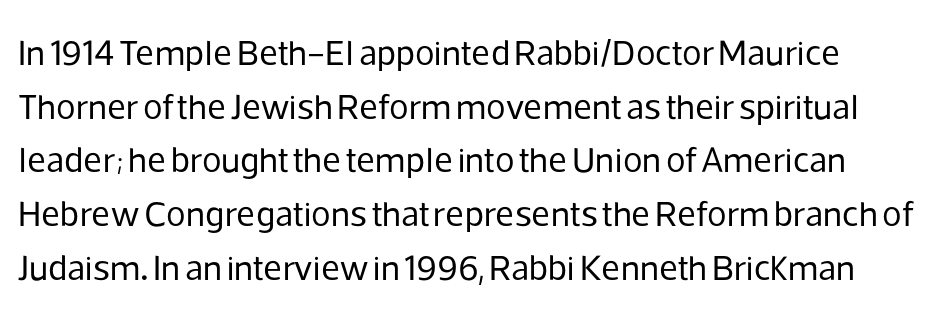
Q: Is the text bold? A: No.
Q: Is the text italic (slanted)? A: No, it is upright.
Q: Is the typeface a serif or a sans-serif typeface? A: Sans-serif.
Q: Is the text underlined? A: No.
Q: Is the spacing between letters normal or unusually wide? A: Normal.
Q: Is the spacing between lines tight, normal or loose? A: Normal.
Q: Width (condensed, normal, or wide)? A: Normal.
Q: Stroke contrast? A: Low.
Q: x-height? A: Medium.
Q: Monospaced? A: No.
